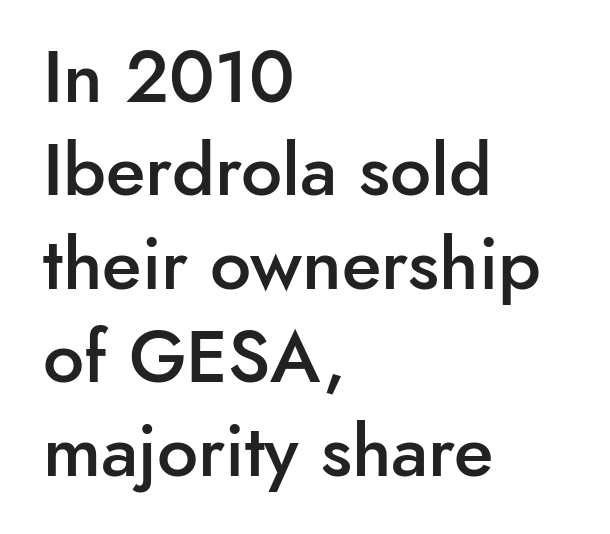
{"serif": "no", "italic": "no", "bold": "semi", "weight": "semibold", "width": "normal", "stroke_contrast": "low", "x_height": "small", "monospaced": "no", "underline": "no", "align": "left", "line_spacing": "normal", "line_spacing_ratio": 1.28, "letter_spacing": "normal", "letter_spacing_em": 0.0, "glyph_px": 73}
